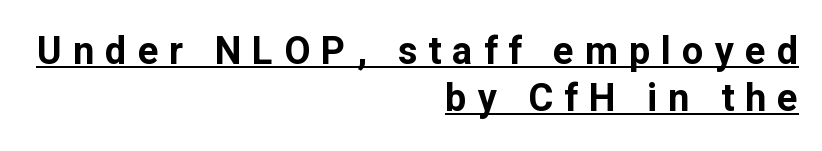
Does the weight exceed regular? Yes, all the way to bold. It's the straight-up-and-down kind of type. Underlining? Definitely there. Words appear elongated and porous because spacing is wide.
